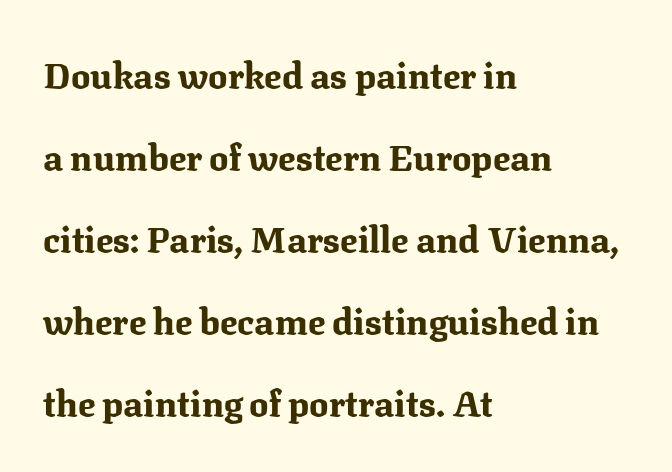
Q: Is the text bold? A: Yes.
Q: Is the text italic (slanted)? A: No, it is upright.
Q: Is the typeface a serif or a sans-serif typeface? A: Serif.
Q: Is the text underlined? A: No.
Q: How is the paragraph aligned? A: Left-aligned.
Q: Is the spacing between letters normal or unusually wide? A: Normal.
Q: Is the spacing between lines tight, normal or loose? A: Loose.
Q: Width (condensed, normal, or wide)? A: Normal.
Q: Stroke contrast? A: Medium.
Q: x-height? A: Medium.
Q: Monospaced? A: No.
